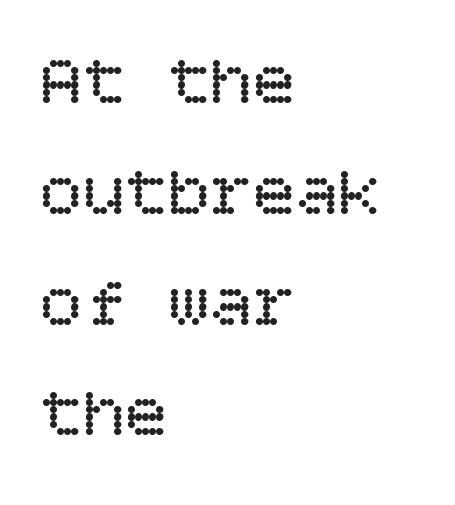
Q: Is the text bold? A: No.
Q: Is the text italic (slanted)? A: No, it is upright.
Q: Is the text underlined? A: No.
Q: How is the paragraph aligned? A: Left-aligned.
Q: Is the spacing between letters normal or unusually wide? A: Normal.
Q: Is the spacing between lines tight, normal or loose? A: Normal.
Q: Width (condensed, normal, or wide)? A: Normal.
Q: Stroke contrast? A: Low.
Q: x-height? A: Large.
